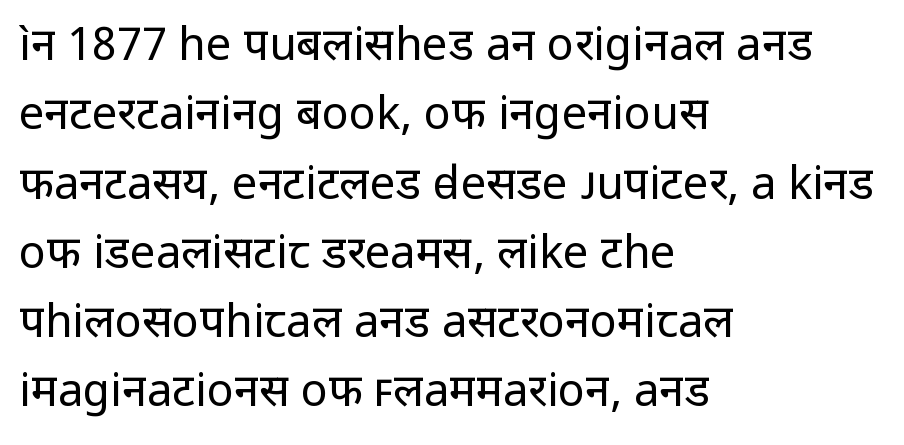
{"serif": "no", "italic": "no", "bold": "no", "weight": "regular", "width": "normal", "stroke_contrast": "low", "x_height": "medium", "monospaced": "no", "underline": "no", "align": "left", "line_spacing": "normal", "line_spacing_ratio": 1.54, "letter_spacing": "normal", "letter_spacing_em": 0.0, "glyph_px": 45}
